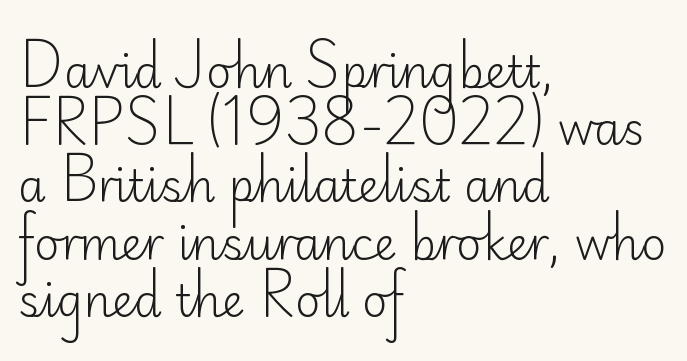
The image shows 44 px light sans-serif type, upright; set left-aligned, normal line spacing (1.3x), normal letter spacing, not underlined; low stroke contrast and a small x-height.
